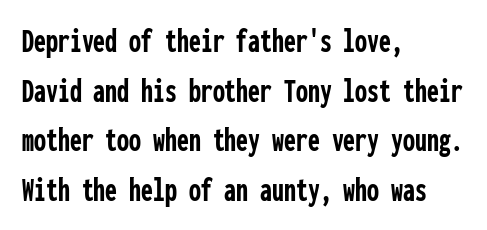
Q: Is the text bold? A: Yes.
Q: Is the text italic (slanted)? A: No, it is upright.
Q: Is the typeface a serif or a sans-serif typeface? A: Sans-serif.
Q: Is the text underlined? A: No.
Q: How is the paragraph aligned? A: Left-aligned.
Q: Is the spacing between letters normal or unusually wide? A: Normal.
Q: Is the spacing between lines tight, normal or loose? A: Normal.
Q: Width (condensed, normal, or wide)? A: Condensed.
Q: Stroke contrast? A: Low.
Q: x-height? A: Medium.
Q: Monospaced? A: Yes.
